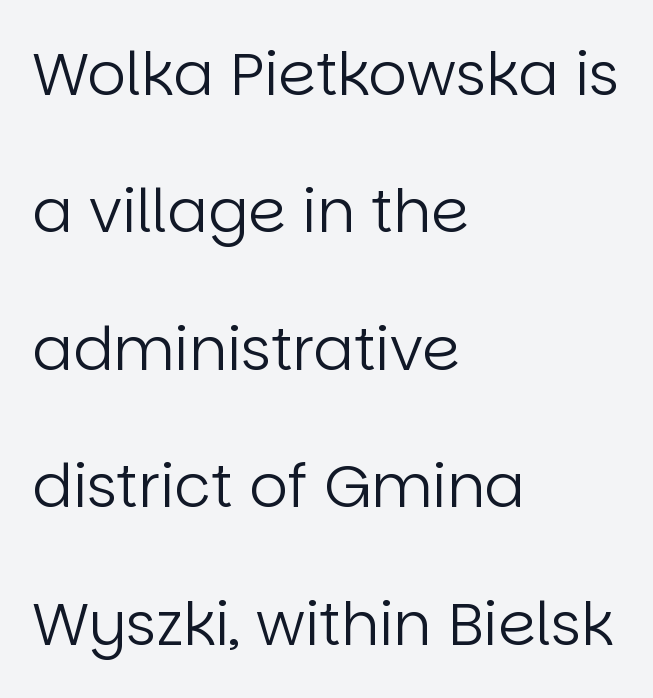
The rag falls on the right side of this text block. This sample has the flowing, uneven cadence of proportional lettering. The designer dialed line spacing up above the default. Regarding serifs, this sample does without them. The passage shown is not bold in any degree.
